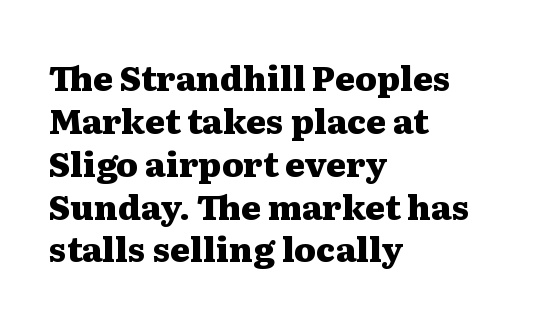
The image shows 34 px heavy, wide serif type, upright; set left-aligned, normal line spacing (1.26x), normal letter spacing, not underlined; medium stroke contrast and a medium x-height.
